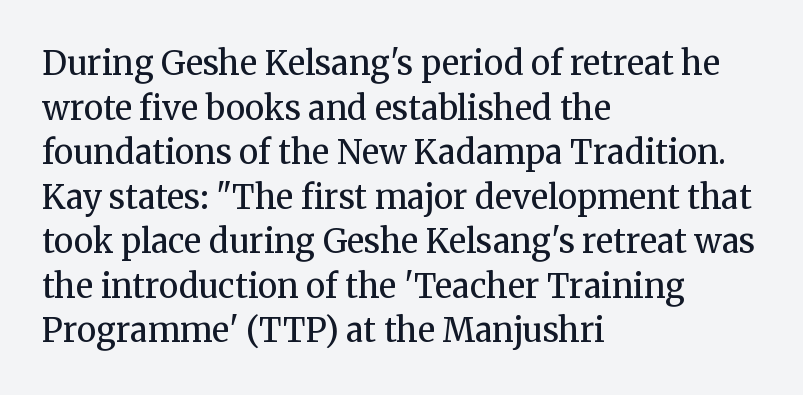
Proportional: the letters do not fall into vertical columns. What kind of face is this? One with serifs. Is there any slant? The stems are plumb. The letters sit at their default tracking, neither squeezed nor spread. Bold? No — there's no thickening of the strokes. Where is the straight margin? On the left.
